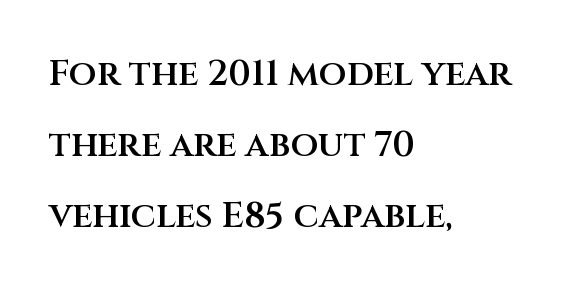
Think of a printed novel: that variable character pitch is what you see here. All the whitespace from short lines collects on the right. Regarding serifs, this sample does without them. The characters look somewhat weighty, a semibold short of true bold. Each word holds together tightly as a unit, with standard inter-letter gaps.
